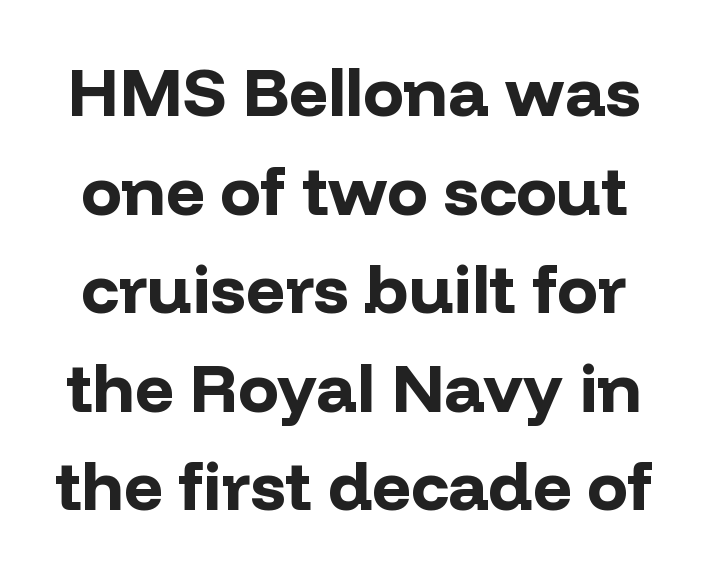
{"serif": "no", "italic": "no", "bold": "yes", "weight": "bold", "width": "normal", "stroke_contrast": "low", "x_height": "medium", "monospaced": "no", "underline": "no", "line_spacing": "normal", "line_spacing_ratio": 1.45, "letter_spacing": "normal", "letter_spacing_em": 0.0, "glyph_px": 68}
